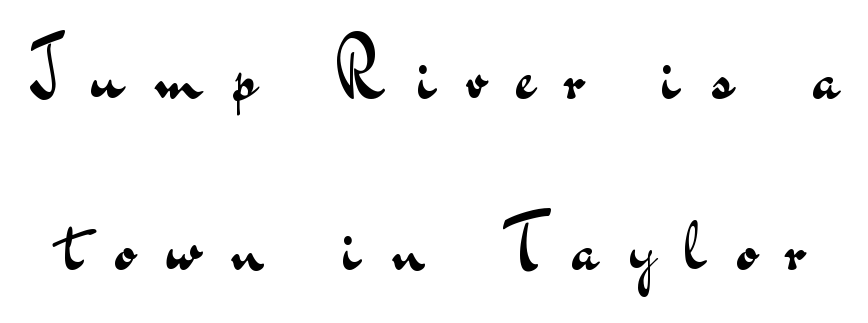
Q: Is the text bold? A: No.
Q: Is the text italic (slanted)? A: Yes.
Q: Is the typeface a serif or a sans-serif typeface? A: Sans-serif.
Q: Is the text underlined? A: No.
Q: Is the spacing between letters normal or unusually wide? A: Unusually wide.
Q: Is the spacing between lines tight, normal or loose? A: Loose.
Q: Width (condensed, normal, or wide)? A: Wide.
Q: Stroke contrast? A: Medium.
Q: x-height? A: Small.
Q: Monospaced? A: No.
